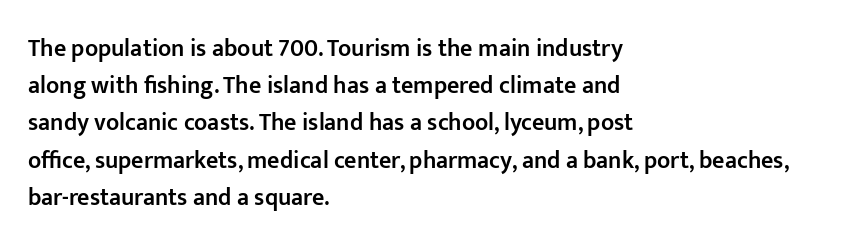
{"italic": "no", "bold": "semi", "underline": "no", "align": "left", "line_spacing": "normal", "line_spacing_ratio": 1.55, "letter_spacing": "normal", "letter_spacing_em": 0.0, "glyph_px": 24}
